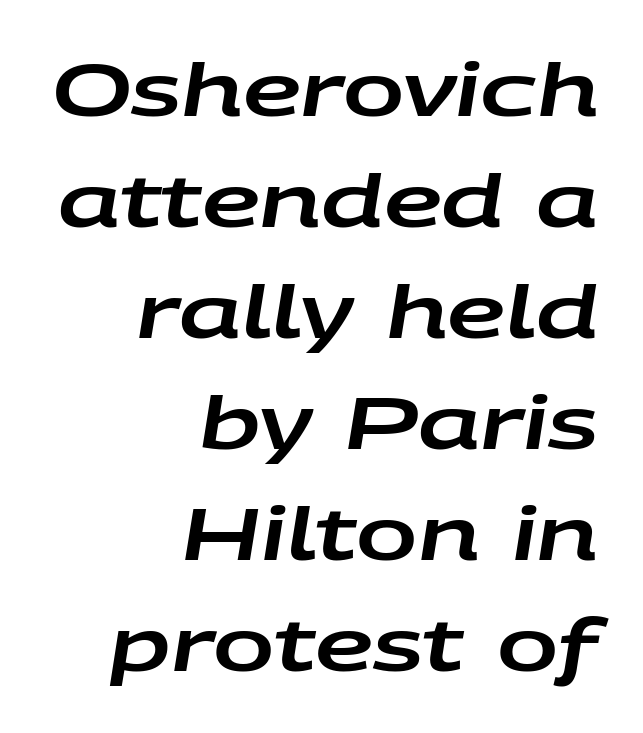
The image shows 73 px wide type, italic (leaning right); set right-aligned, normal line spacing (1.52x), normal letter spacing, not underlined; low stroke contrast and a large x-height.
